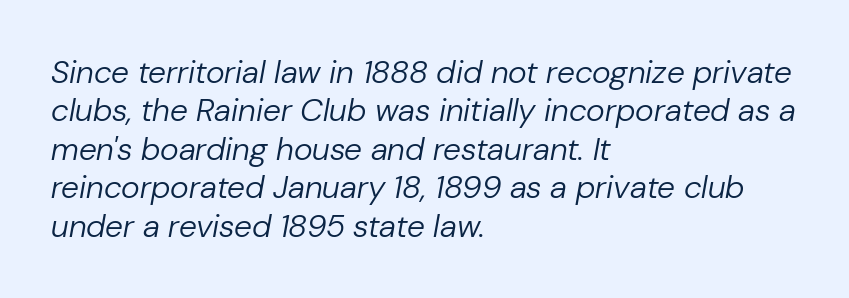
The image shows 32 px regular-weight type, italic (leaning right); set left-aligned, line spacing 1.2x, normal letter spacing, not underlined; low stroke contrast and a medium x-height.
